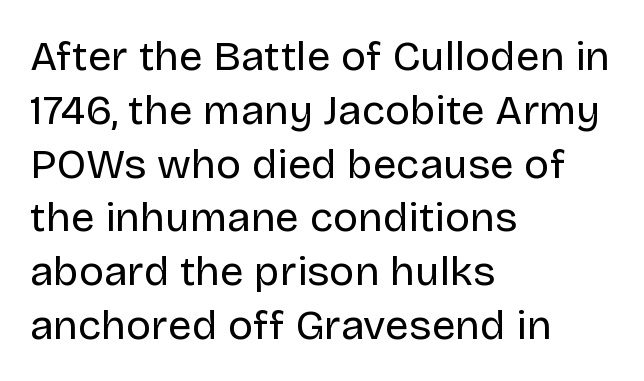
The image shows 42 px regular-weight sans-serif type, upright; set left-aligned, normal line spacing (1.28x), normal letter spacing, not underlined; low stroke contrast and a large x-height.
